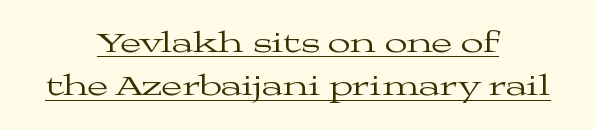
The image shows 30 px regular-weight, wide serif type, upright; set centered, normal line spacing (1.44x), normal letter spacing, underlined; medium stroke contrast and a medium x-height.
